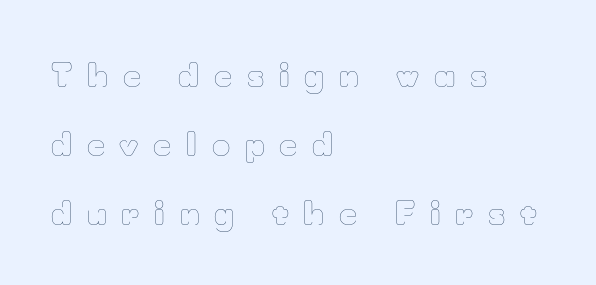
Q: Is the text bold? A: No.
Q: Is the text italic (slanted)? A: No, it is upright.
Q: Is the text underlined? A: No.
Q: How is the paragraph aligned? A: Left-aligned.
Q: Is the spacing between letters normal or unusually wide? A: Unusually wide.
Q: Is the spacing between lines tight, normal or loose? A: Loose.
Q: Width (condensed, normal, or wide)? A: Normal.
Q: Stroke contrast? A: Low.
Q: x-height? A: Small.
Q: Monospaced? A: No.
